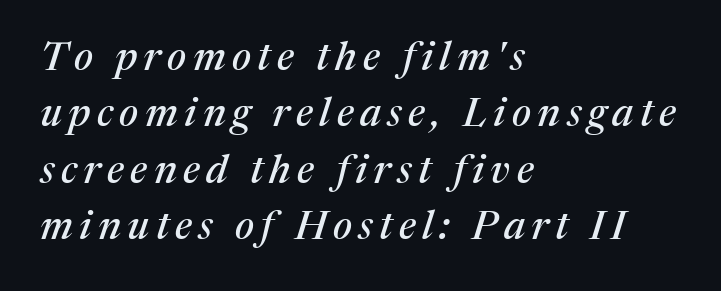
Q: Is the text italic (slanted)? A: Yes, it leans right by about 17 degrees.
Q: Is the typeface a serif or a sans-serif typeface? A: Serif.
Q: Is the text underlined? A: No.
Q: How is the paragraph aligned? A: Left-aligned.
Q: Is the spacing between lines tight, normal or loose? A: Normal.
Q: Width (condensed, normal, or wide)? A: Normal.
Q: Stroke contrast? A: Medium.
Q: x-height? A: Medium.
Q: Monospaced? A: No.
